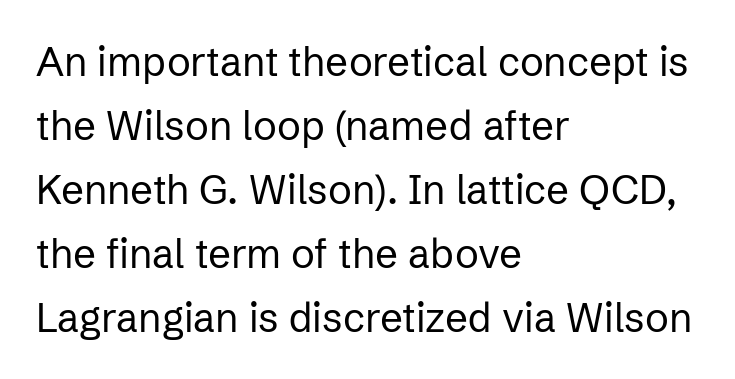
Proportional: the letters do not fall into vertical columns. Quick note: not italic, upright. Counters stay open thanks to moderate or lighter strokes. The rag falls on the right side of this text block. The horizontal fit of the characters is conventional and even. The space directly below the letters is spotless.
